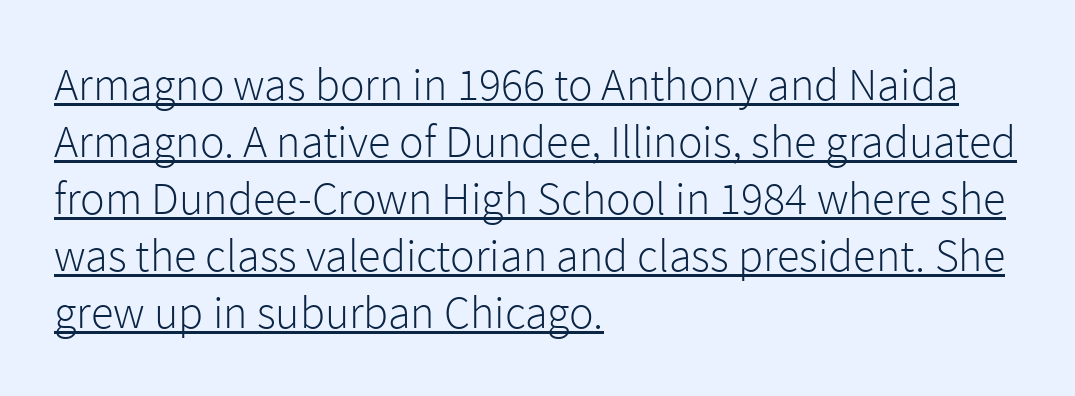
{"serif": "no", "italic": "no", "bold": "no", "weight": "light", "width": "normal", "x_height": "medium", "monospaced": "no", "underline": "yes", "align": "left", "line_spacing_ratio": 1.24, "letter_spacing": "normal", "letter_spacing_em": 0.0, "glyph_px": 46}
